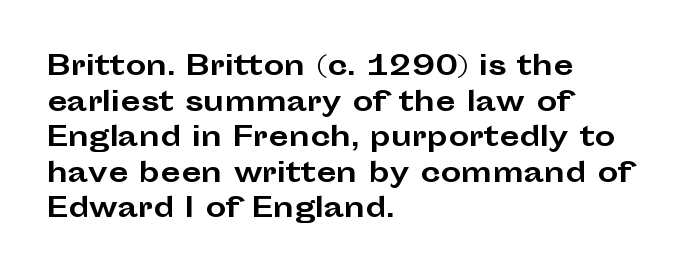
Q: Is the text bold? A: Yes.
Q: Is the text italic (slanted)? A: No, it is upright.
Q: Is the text underlined? A: No.
Q: How is the paragraph aligned? A: Left-aligned.
Q: Is the spacing between letters normal or unusually wide? A: Normal.
Q: Is the spacing between lines tight, normal or loose? A: Normal.
